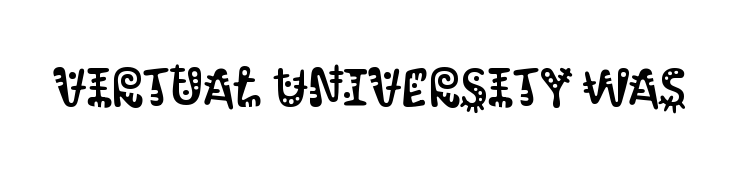
The image shows 54 px condensed sans-serif type, upright; set normal letter spacing, not underlined; medium stroke contrast and a large x-height.
